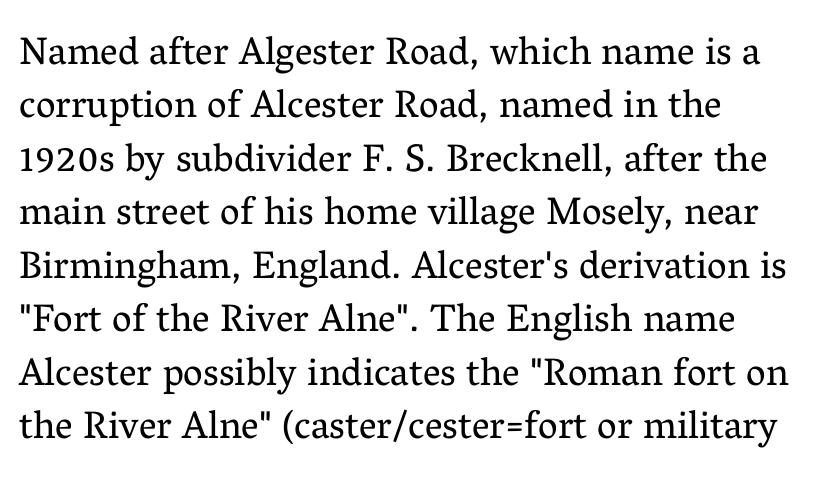
The image shows 39 px regular-weight serif type, upright; set left-aligned, normal line spacing (1.37x), normal letter spacing, not underlined; medium stroke contrast and a medium x-height.
